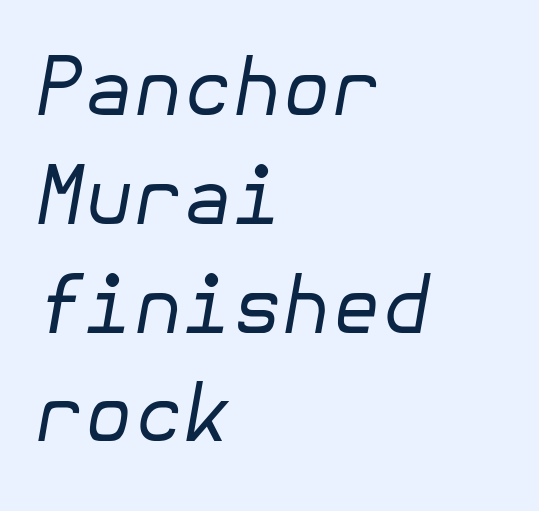
{"italic": "yes", "lean": "right", "slant_degrees": 10, "bold": "no", "weight": "regular", "width": "normal", "stroke_contrast": "low", "x_height": "medium", "underline": "no", "align": "left", "line_spacing": "normal", "line_spacing_ratio": 1.36, "letter_spacing": "normal", "letter_spacing_em": 0.0, "glyph_px": 80}
